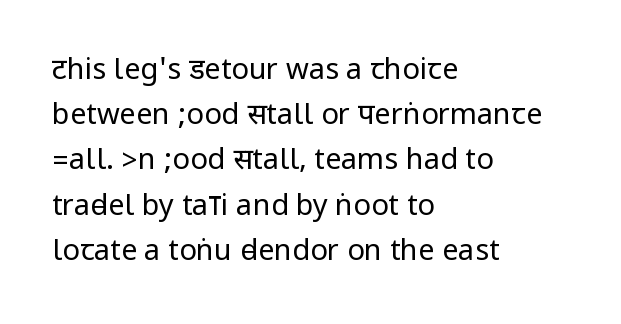
Q: Is the text bold? A: No.
Q: Is the text italic (slanted)? A: No, it is upright.
Q: Is the typeface a serif or a sans-serif typeface? A: Sans-serif.
Q: Is the text underlined? A: No.
Q: How is the paragraph aligned? A: Left-aligned.
Q: Is the spacing between letters normal or unusually wide? A: Normal.
Q: Is the spacing between lines tight, normal or loose? A: Normal.
Q: Width (condensed, normal, or wide)? A: Condensed.
Q: Stroke contrast? A: Low.
